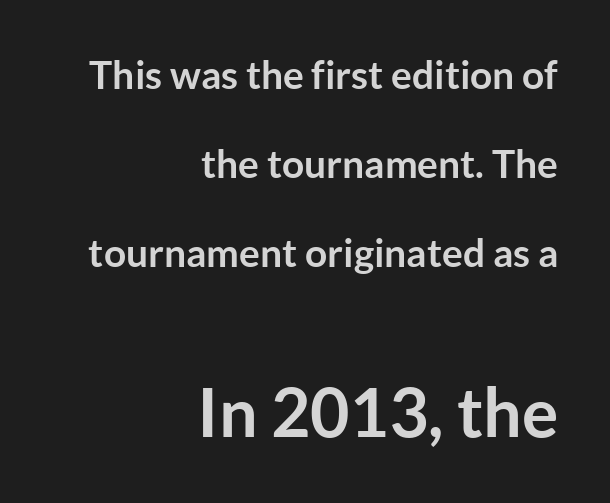
{"serif": "no", "italic": "no", "bold": "yes", "weight": "semibold", "width": "normal", "stroke_contrast": "low", "x_height": "medium", "monospaced": "no", "underline": "no", "align": "right", "line_spacing": "loose", "line_spacing_ratio": 2.28, "letter_spacing": "normal", "letter_spacing_em": 0.0, "larger_block": "second", "size_ratio": 1.74, "glyph_px": 68}
